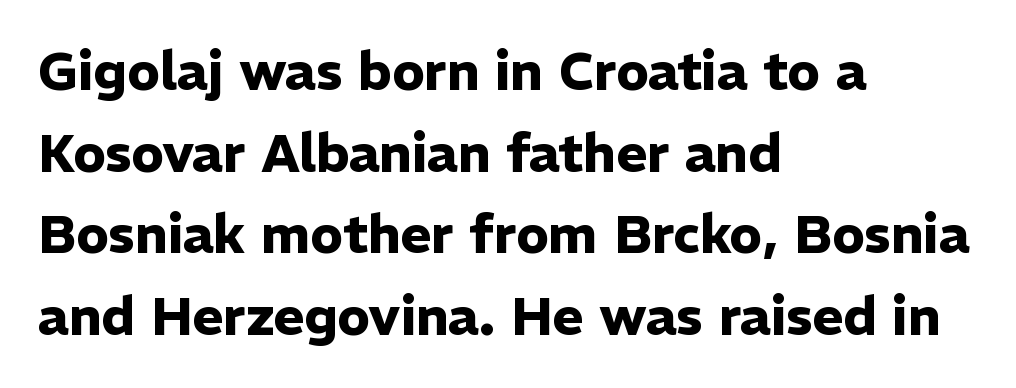
Chunky letters — that's bold for sure. All the whitespace from short lines collects on the right. A typesetter would label this face a sans. Designer's note — italics off, roman on.
